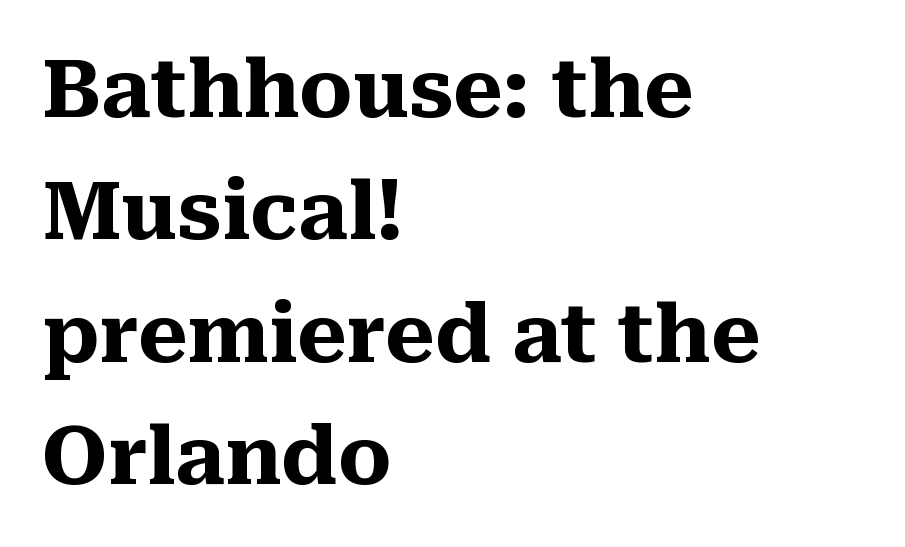
The image shows 80 px heavy serif type, upright; set left-aligned, normal line spacing (1.53x), normal letter spacing, not underlined; medium stroke contrast and a medium x-height.
